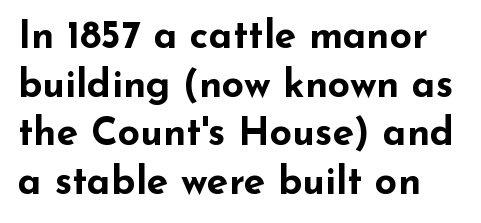
The face used here is proportionally spaced, like ordinary book or web type. How would I describe the line gaps? Plain and ordinary. This is the regular roman posture of the typeface. A typesetter would label this face a sans. Typesetter's note: full bold, strokes at maximum text heaviness.
